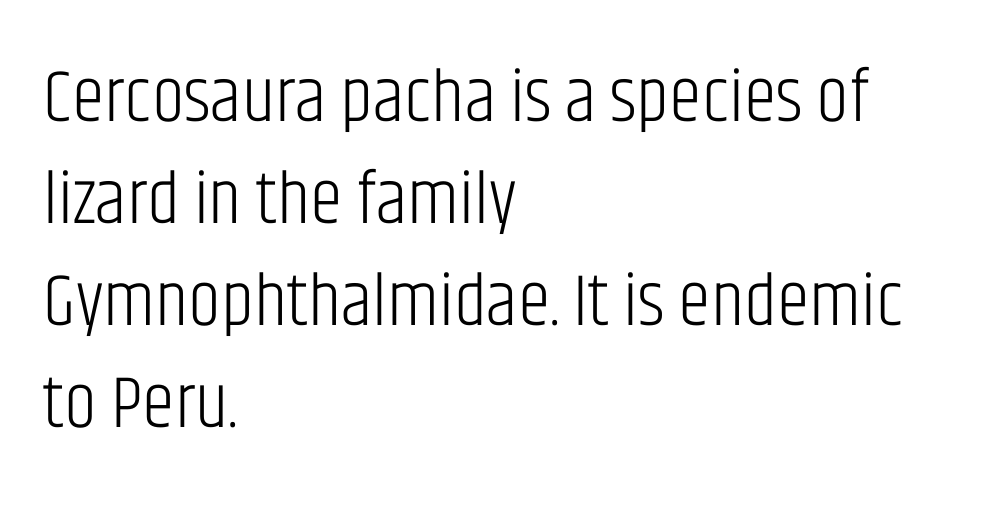
{"serif": "no", "italic": "no", "bold": "no", "weight": "light", "width": "condensed", "stroke_contrast": "low", "x_height": "large", "monospaced": "no", "underline": "no", "align": "left", "line_spacing": "normal", "line_spacing_ratio": 1.38, "letter_spacing": "normal", "letter_spacing_em": 0.0, "glyph_px": 74}
